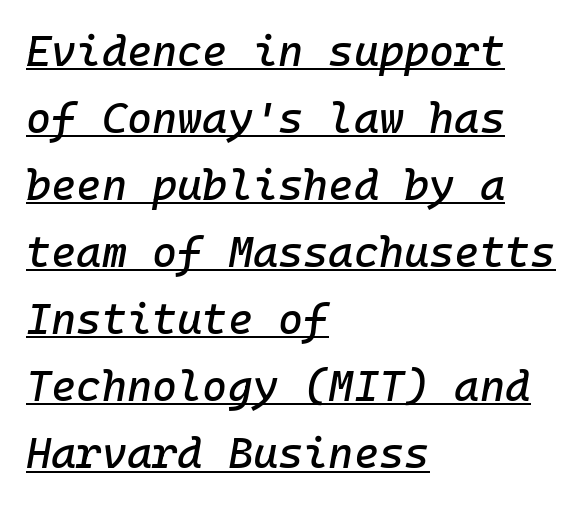
The image shows 43 px text type, italic (leaning right); set left-aligned, normal line spacing (1.56x), normal letter spacing, underlined; low stroke contrast and a medium x-height.
